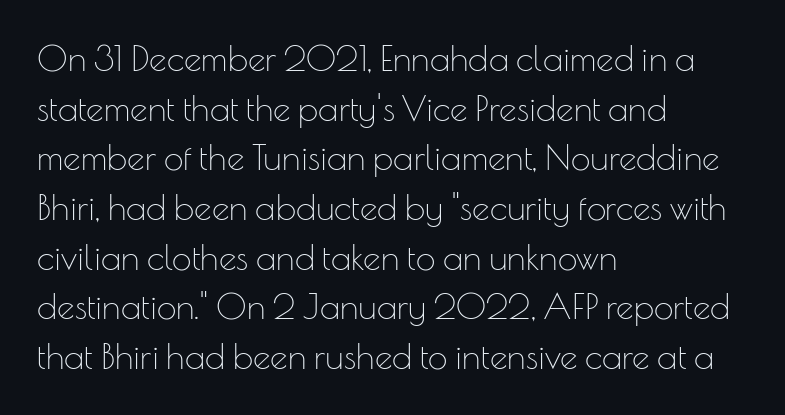
The image shows 35 px thin sans-serif type, upright; set left-aligned, normal line spacing (1.42x), normal letter spacing, not underlined; low stroke contrast and a small x-height.
